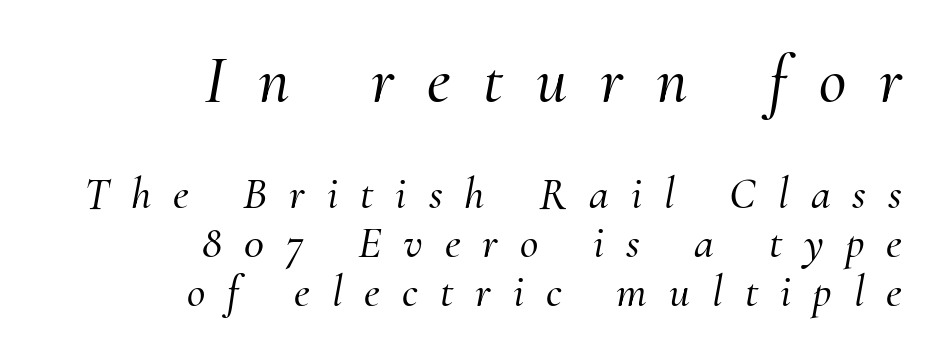
Cramped leading. Character widths vary here, with narrow letters taking less room than wide ones. The lines in this sample share a right terminus and differ only in where they begin. Classification — serif.
